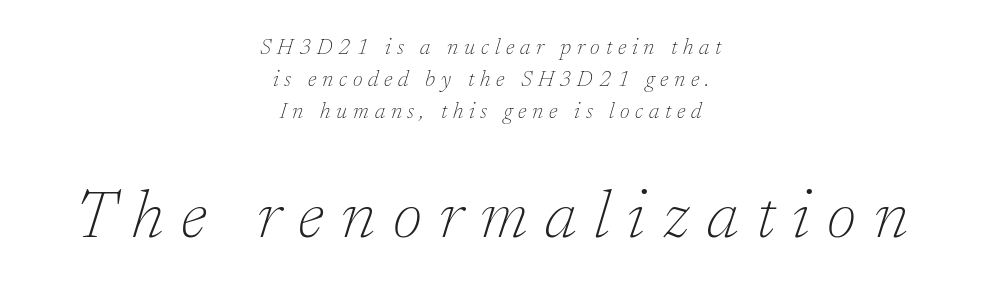
Q: Is the text bold? A: No.
Q: Is the text italic (slanted)? A: Yes, it leans right by about 17 degrees.
Q: Is the typeface a serif or a sans-serif typeface? A: Serif.
Q: Is the text underlined? A: No.
Q: How is the paragraph aligned? A: Centered.
Q: Is the spacing between letters normal or unusually wide? A: Unusually wide.
Q: Is the spacing between lines tight, normal or loose? A: Normal.
Q: Which block of text is set in a larger size, the first (top) or the second (bottom)? A: The second (bottom) one.
Q: Width (condensed, normal, or wide)? A: Normal.
Q: Stroke contrast? A: Low.
Q: x-height? A: Medium.
Q: Monospaced? A: No.
